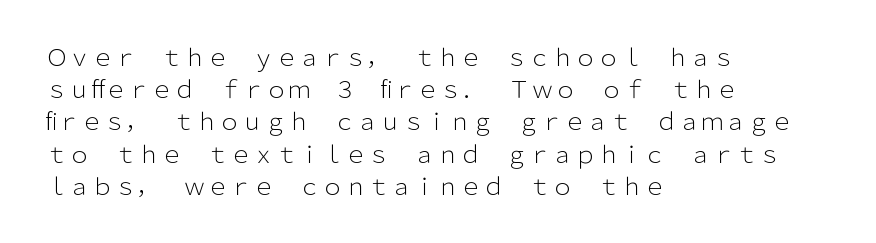
{"italic": "no", "bold": "no", "underline": "no", "align": "left", "line_spacing": "normal", "line_spacing_ratio": 1.4, "letter_spacing": "normal", "letter_spacing_em": 0.0, "glyph_px": 23}
